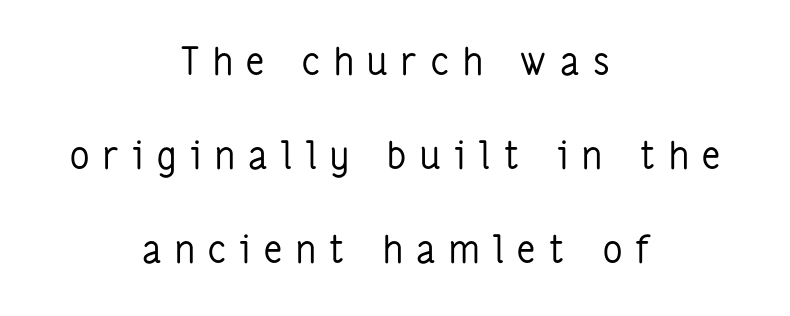
The zone under the glyphs is completely vacant. Leading is clearly above the norm, producing a sparse column. Honestly, the letter spacing is so wide it's the main thing you notice. A typesetter would label this face a sans. Varying glyph widths throughout — classic text-font behaviour. The whitespace from short lines is split evenly between both sides.
